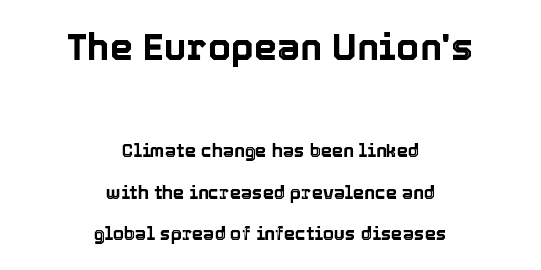
Whoever set this chose breathing room over compactness in the vertical rhythm. The lines in this sample share a center point and differ in where they start and stop. Do the characters align in a grid? No, the font is proportional. You can tell it's not italic because the verticals are truly vertical. Bigger letters appear in the top chunk; the bottom chunk is reduced.
